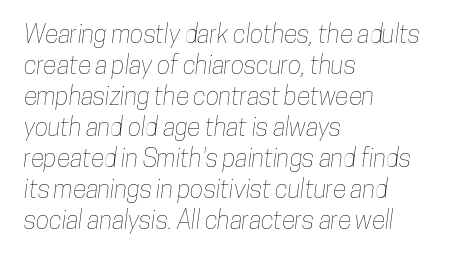
Q: Is the text underlined? A: No.
Q: How is the paragraph aligned? A: Left-aligned.
Q: Is the spacing between letters normal or unusually wide? A: Normal.
